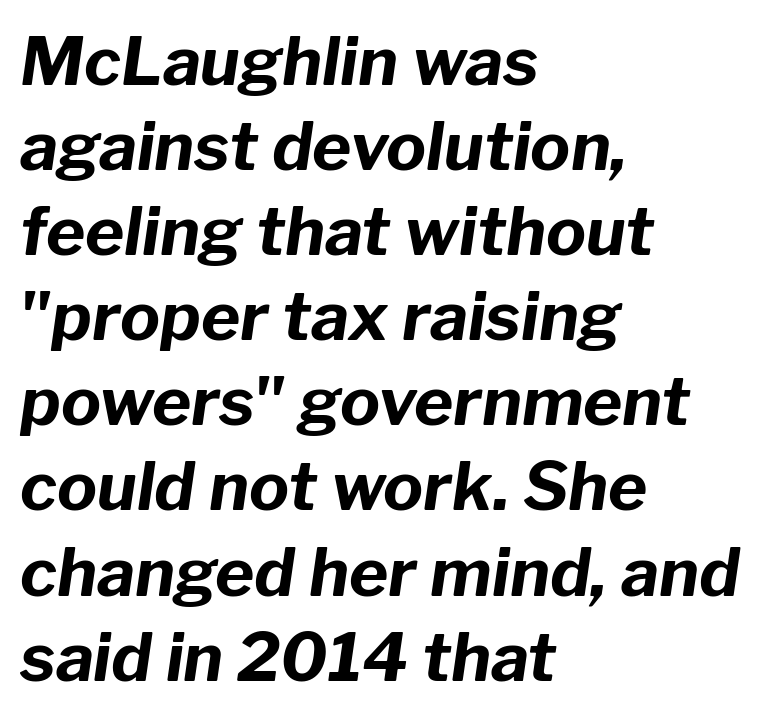
The image shows 67 px bold type, italic (leaning right); set left-aligned, normal line spacing (1.27x), normal letter spacing, not underlined; low stroke contrast and a medium x-height.
